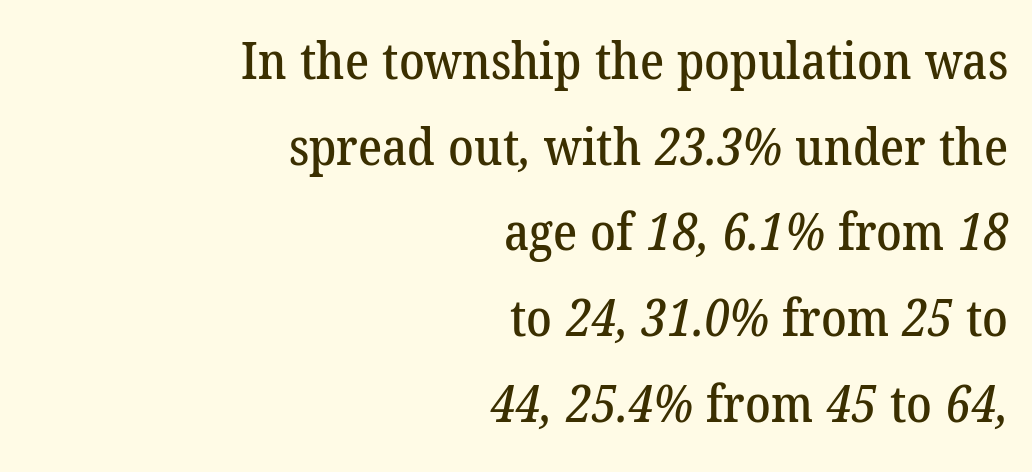
{"serif": "yes", "width": "normal", "stroke_contrast": "low", "x_height": "medium", "monospaced": "no", "underline": "no", "align": "right", "line_spacing": "normal", "line_spacing_ratio": 1.68, "letter_spacing": "normal", "letter_spacing_em": 0.0, "glyph_px": 51}
